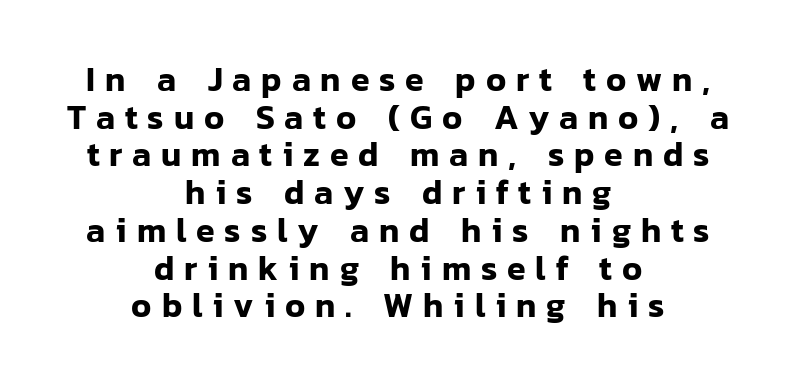
Q: Is the text italic (slanted)? A: No, it is upright.
Q: Is the typeface a serif or a sans-serif typeface? A: Sans-serif.
Q: Is the text underlined? A: No.
Q: How is the paragraph aligned? A: Centered.
Q: Is the spacing between letters normal or unusually wide? A: Unusually wide.
Q: Is the spacing between lines tight, normal or loose? A: Tight.
Q: Width (condensed, normal, or wide)? A: Normal.
Q: Stroke contrast? A: Low.
Q: x-height? A: Medium.
Q: Monospaced? A: No.
